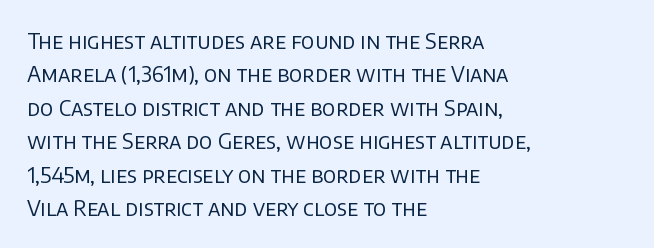
Q: Is the text bold? A: No.
Q: Is the text italic (slanted)? A: No, it is upright.
Q: Is the text underlined? A: No.
Q: How is the paragraph aligned? A: Left-aligned.
Q: Is the spacing between letters normal or unusually wide? A: Normal.
Q: Is the spacing between lines tight, normal or loose? A: Normal.
